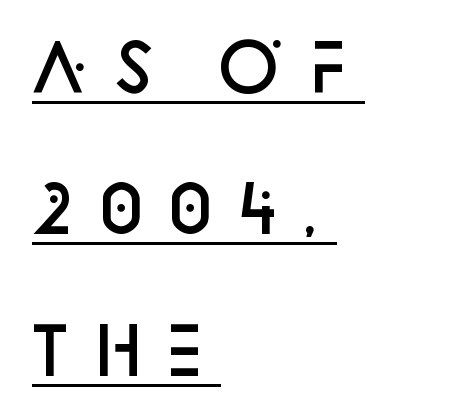
{"serif": "no", "italic": "no", "bold": "semi", "weight": "semibold", "width": "normal", "stroke_contrast": "low", "x_height": "large", "monospaced": "no", "underline": "yes", "align": "left", "line_spacing": "loose", "line_spacing_ratio": 2.21, "glyph_px": 64}
